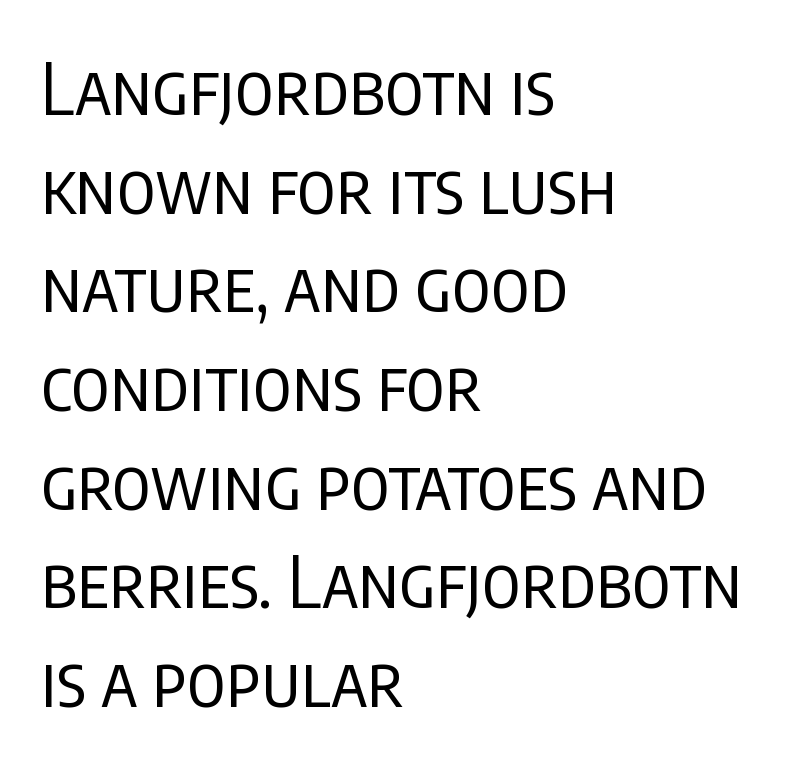
{"serif": "no", "italic": "no", "bold": "no", "weight": "regular", "width": "condensed", "stroke_contrast": "low", "x_height": "large", "monospaced": "no", "underline": "no", "align": "left", "line_spacing": "normal", "line_spacing_ratio": 1.39, "letter_spacing": "normal", "letter_spacing_em": 0.0, "glyph_px": 71}
